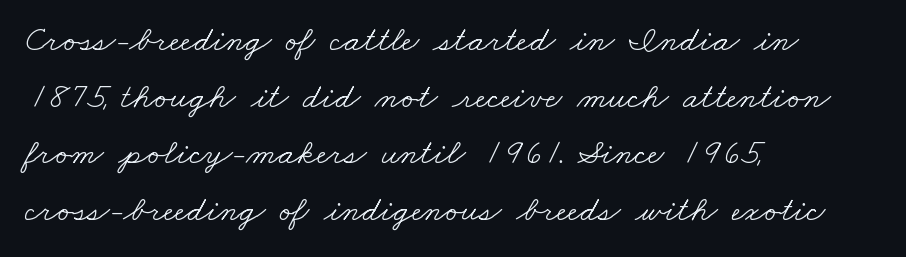
Q: Is the text bold? A: No.
Q: Is the typeface a serif or a sans-serif typeface? A: Serif.
Q: Is the text underlined? A: No.
Q: How is the paragraph aligned? A: Left-aligned.
Q: Is the spacing between letters normal or unusually wide? A: Normal.
Q: Is the spacing between lines tight, normal or loose? A: Normal.
Q: Width (condensed, normal, or wide)? A: Wide.
Q: Stroke contrast? A: Low.
Q: x-height? A: Small.
Q: Monospaced? A: No.
